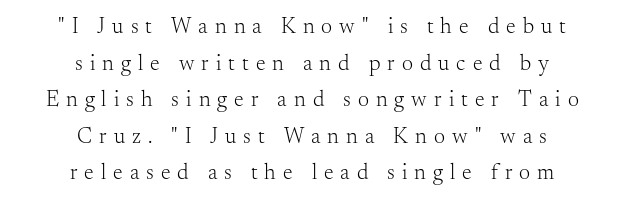
The area under the type is left untouched. The type sits square on the baseline with zero lean. These lines sit exactly where default settings would place them. The tracking jumps out immediately: characters are airy and widely separated. Typeset on center — no edge is straight. No chunkiness to these letters — they're not bold.
